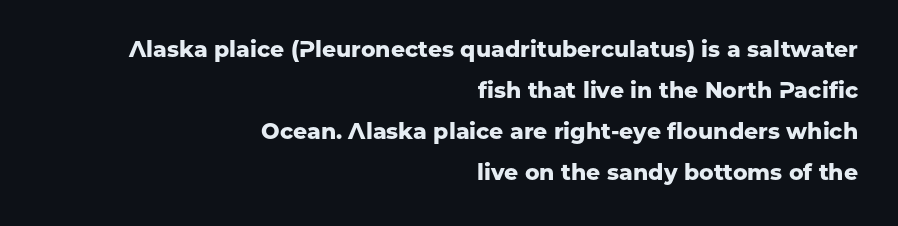
{"italic": "no", "bold": "yes", "underline": "no", "align": "right", "line_spacing_ratio": 1.87, "letter_spacing": "normal", "letter_spacing_em": 0.0, "glyph_px": 22}
